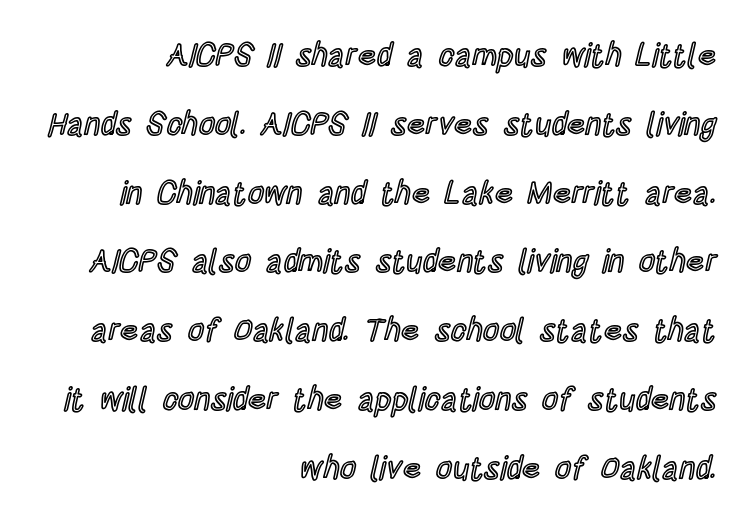
The compositor pushed each line to the right boundary. Inter-character spacing is left at the font's built-in metrics. Descenders are the only things crossing below the line. Successive baselines arrive slowly, with a big drop between each. Proportional: the letters do not fall into vertical columns.
